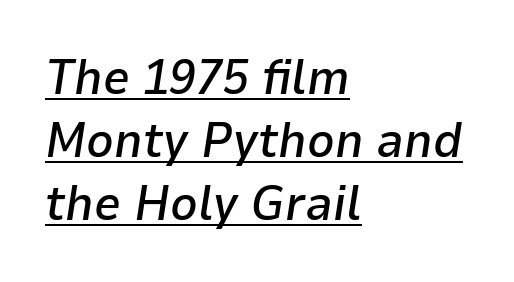
{"italic": "yes", "lean": "right", "slant_degrees": 9, "bold": "semi", "weight": "semibold", "width": "normal", "stroke_contrast": "low", "x_height": "medium", "monospaced": "no", "underline": "yes", "align": "left", "line_spacing": "normal", "line_spacing_ratio": 1.31, "letter_spacing": "normal", "letter_spacing_em": 0.0, "glyph_px": 48}
